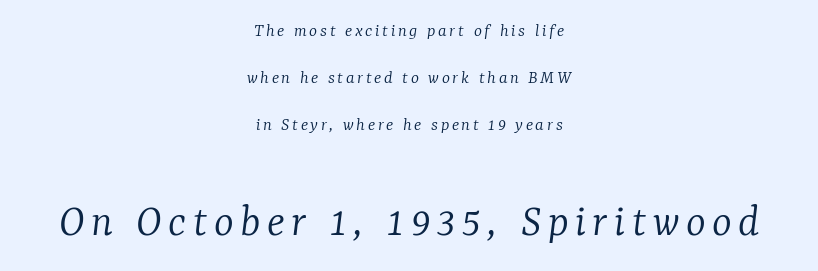
Q: Is the text bold? A: No.
Q: Is the text italic (slanted)? A: Yes, it leans right by about 7 degrees.
Q: Is the typeface a serif or a sans-serif typeface? A: Serif.
Q: Is the text underlined? A: No.
Q: How is the paragraph aligned? A: Centered.
Q: Is the spacing between lines tight, normal or loose? A: Loose.
Q: Which block of text is set in a larger size, the first (top) or the second (bottom)? A: The second (bottom) one.
Q: Width (condensed, normal, or wide)? A: Normal.
Q: Stroke contrast? A: Low.
Q: x-height? A: Medium.
Q: Monospaced? A: No.
